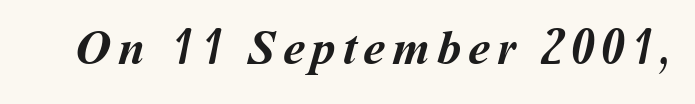
The image shows 49 px semibold type; set not underlined; medium stroke contrast and a medium x-height.
